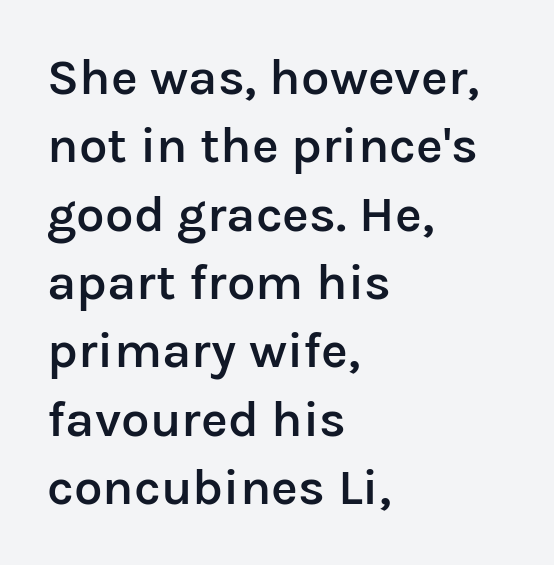
Q: Is the text bold? A: Semi-bold.
Q: Is the text italic (slanted)? A: No, it is upright.
Q: Is the typeface a serif or a sans-serif typeface? A: Sans-serif.
Q: Is the text underlined? A: No.
Q: How is the paragraph aligned? A: Left-aligned.
Q: Is the spacing between letters normal or unusually wide? A: Normal.
Q: Is the spacing between lines tight, normal or loose? A: Normal.
Q: Width (condensed, normal, or wide)? A: Normal.
Q: Stroke contrast? A: Low.
Q: x-height? A: Medium.
Q: Monospaced? A: No.
